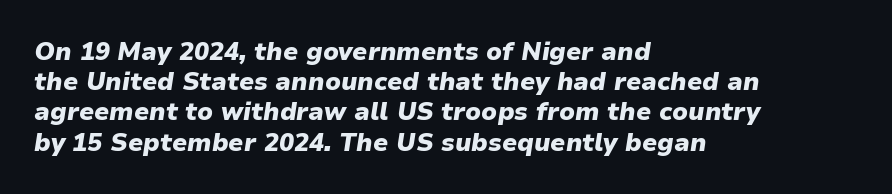
{"italic": "yes", "lean": "right", "slant_degrees": 9, "bold": "yes", "underline": "no", "align": "left", "line_spacing_ratio": 1.21, "letter_spacing": "normal", "letter_spacing_em": 0.0, "glyph_px": 25}
